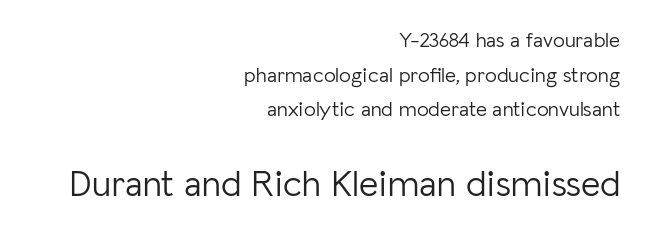
The image shows 37 px light sans-serif type, upright; set right-aligned, normal line spacing (1.65x), normal letter spacing, not underlined; the second (bottom) block is 1.76x larger; low stroke contrast and a medium x-height.
